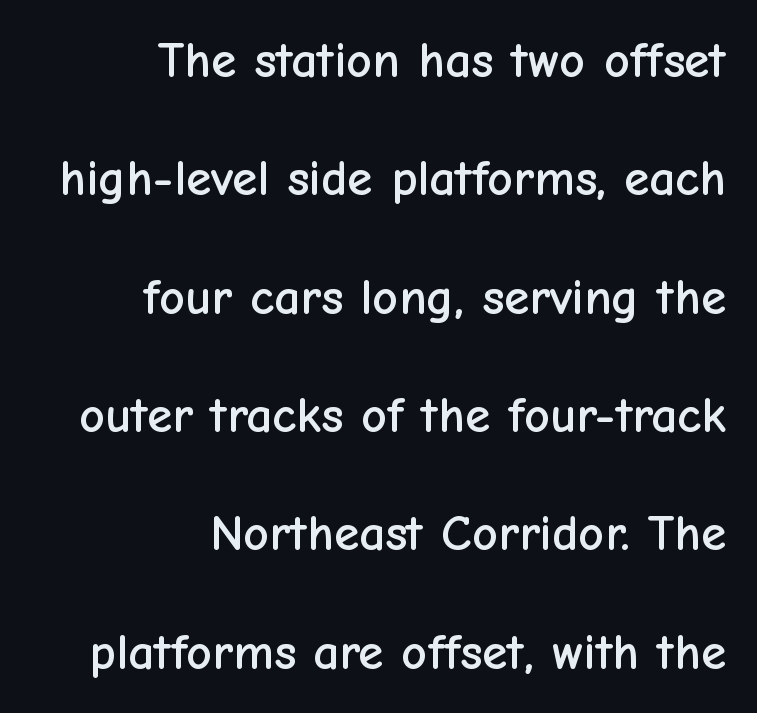
Q: Is the text italic (slanted)? A: No, it is upright.
Q: Is the typeface a serif or a sans-serif typeface? A: Sans-serif.
Q: Is the text underlined? A: No.
Q: How is the paragraph aligned? A: Right-aligned.
Q: Is the spacing between letters normal or unusually wide? A: Normal.
Q: Is the spacing between lines tight, normal or loose? A: Loose.
Q: Width (condensed, normal, or wide)? A: Normal.
Q: Stroke contrast? A: Low.
Q: x-height? A: Medium.
Q: Monospaced? A: No.
